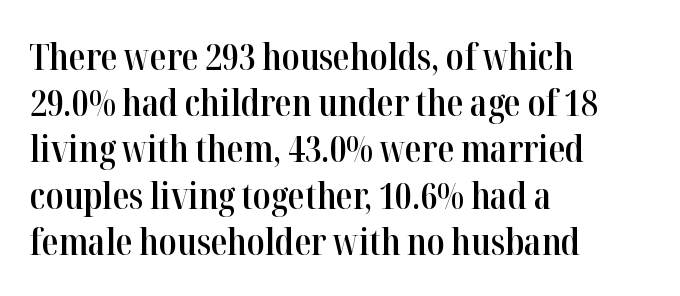
Q: Is the text bold? A: Semi-bold.
Q: Is the text italic (slanted)? A: No, it is upright.
Q: Is the typeface a serif or a sans-serif typeface? A: Serif.
Q: Is the text underlined? A: No.
Q: How is the paragraph aligned? A: Left-aligned.
Q: Is the spacing between letters normal or unusually wide? A: Normal.
Q: Is the spacing between lines tight, normal or loose? A: Normal.
Q: Width (condensed, normal, or wide)? A: Condensed.
Q: Stroke contrast? A: High.
Q: x-height? A: Medium.
Q: Monospaced? A: No.
